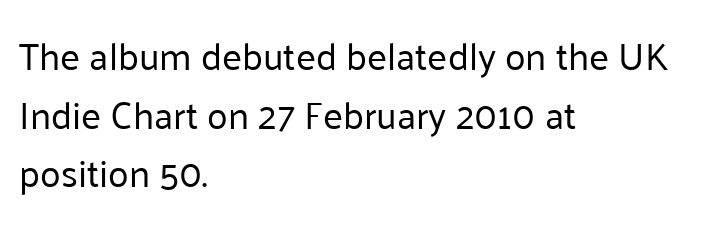
The image shows 38 px regular-weight sans-serif type, upright; set left-aligned, normal line spacing (1.54x), normal letter spacing, not underlined; low stroke contrast and a medium x-height.
